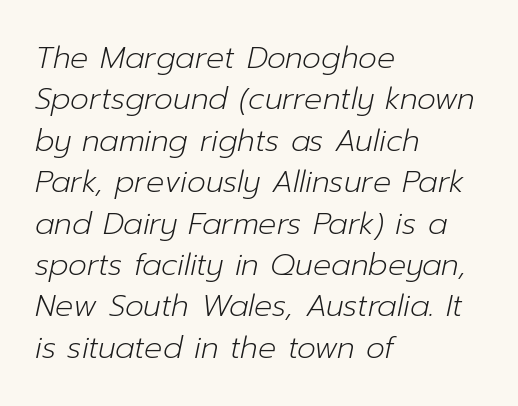
{"italic": "yes", "lean": "right", "slant_degrees": 12, "bold": "no", "weight": "light", "width": "normal", "stroke_contrast": "low", "x_height": "medium", "monospaced": "no", "underline": "no", "align": "left", "line_spacing": "normal", "line_spacing_ratio": 1.38, "letter_spacing": "normal", "letter_spacing_em": 0.0, "glyph_px": 30}
